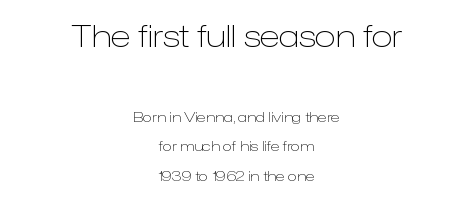
Q: Is the text bold? A: No.
Q: Is the text italic (slanted)? A: No, it is upright.
Q: Is the typeface a serif or a sans-serif typeface? A: Sans-serif.
Q: Is the text underlined? A: No.
Q: How is the paragraph aligned? A: Centered.
Q: Is the spacing between letters normal or unusually wide? A: Normal.
Q: Is the spacing between lines tight, normal or loose? A: Loose.
Q: Which block of text is set in a larger size, the first (top) or the second (bottom)? A: The first (top) one.
Q: Width (condensed, normal, or wide)? A: Normal.
Q: Stroke contrast? A: Low.
Q: x-height? A: Medium.
Q: Monospaced? A: No.
